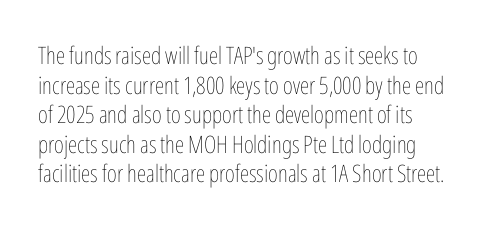
Q: Is the text bold? A: No.
Q: Is the text italic (slanted)? A: No, it is upright.
Q: Is the text underlined? A: No.
Q: Is the spacing between letters normal or unusually wide? A: Normal.
